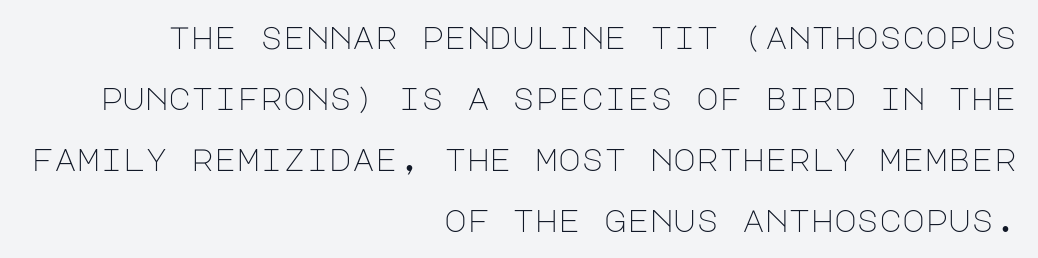
{"serif": "no", "italic": "no", "bold": "no", "weight": "light", "width": "normal", "stroke_contrast": "low", "x_height": "large", "underline": "no", "align": "right", "line_spacing": "loose", "line_spacing_ratio": 1.97, "letter_spacing": "normal", "letter_spacing_em": 0.0, "glyph_px": 31}
